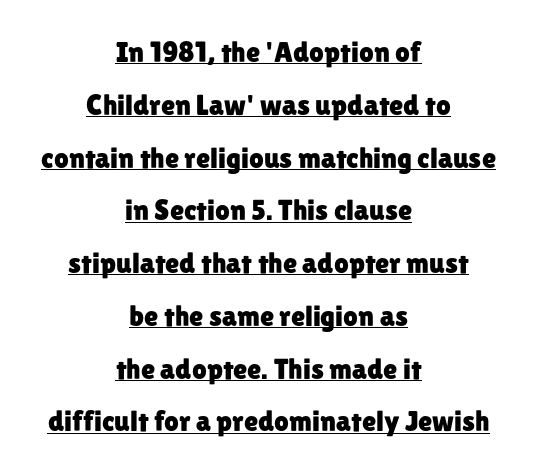
{"serif": "no", "italic": "no", "width": "normal", "stroke_contrast": "low", "x_height": "medium", "monospaced": "no", "underline": "yes", "align": "center", "line_spacing_ratio": 1.82, "letter_spacing": "normal", "letter_spacing_em": 0.0, "glyph_px": 29}
